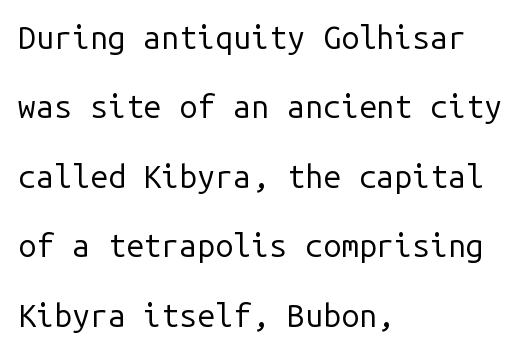
The image shows 32 px regular-weight sans-serif type, upright, monospaced; set left-aligned, loose line spacing (2.17x), normal letter spacing, not underlined; low stroke contrast and a medium x-height.
